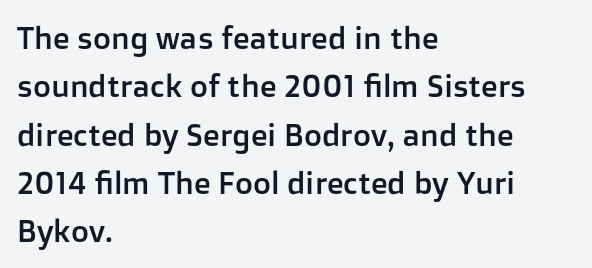
Is there much room between lines? A standard amount, neither cramped nor airy. Style check: upright. The letterforms sit shoulder to shoulder at normal distance. Horizontally, the lines are justified to the leading edge only. Nothing sits at the stroke ends, so this counts as sans-serif.
